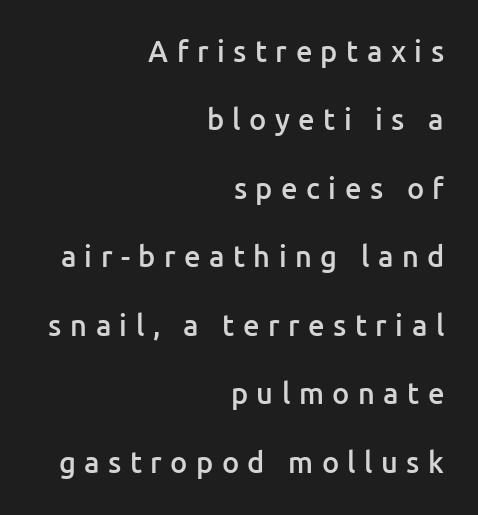
Leading is clearly above the norm, producing a sparse column. Posture: vertical. Observe the wide spacing: letters keep a clear distance from each other. Nobody drew a line under any word here.
